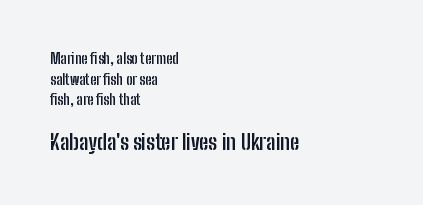
Underline: absent. Reading top to bottom, the characters get bigger at the block break. Students, note that the glyphs here touch the page at normal intervals. Typographic density is high because the face is bold. Left-aligned paragraph, ragged on the right.
